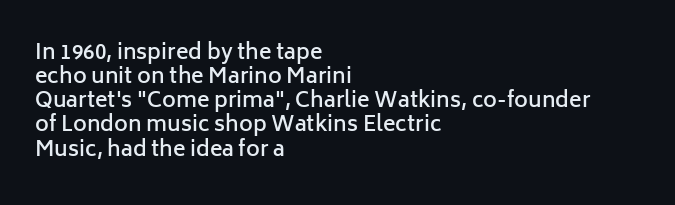
The letters sit at their default tracking, neither squeezed nor spread. You can tell it's not italic because the verticals are truly vertical. Words float on clear page, feet unadorned. A semibold gives these letters moderate extra thickness, short of bold.
